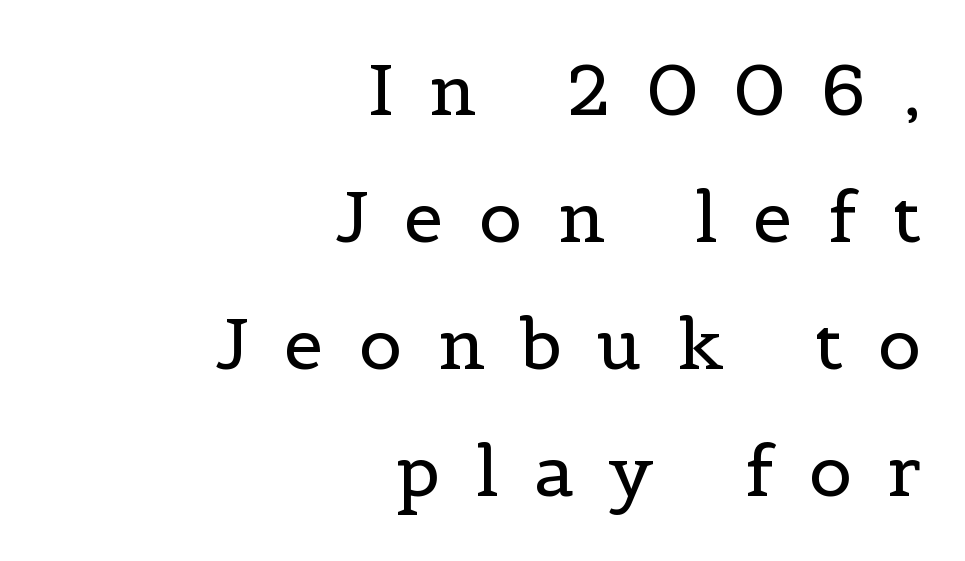
{"serif": "yes", "italic": "no", "bold": "no", "weight": "regular", "width": "normal", "x_height": "medium", "monospaced": "no", "underline": "no", "align": "right", "line_spacing_ratio": 1.79, "letter_spacing": "wide", "letter_spacing_em": 0.5, "glyph_px": 71}
